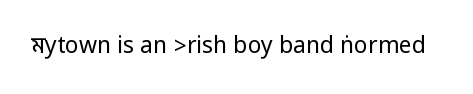
The type is set solid horizontally, with unmodified tracking. Words float on clear page, feet unadorned. A quiet, ordinary-to-light weight characterises the typeface. The type sits square on the baseline with zero lean.
